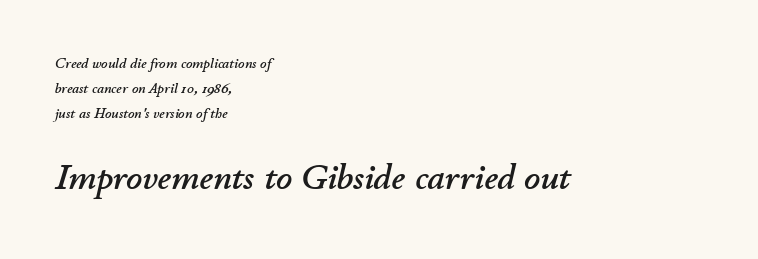
The whole block is typeset with a tilt. Horizontal alignment here is leftward, the default for most running prose. Decoration check: the copy has no underline. The tracking reads as untouched default to a designer's eye. A typesetter would call this proportional, since set widths differ per character. Visually, the bottom section dominates because its glyphs are scaled up.
